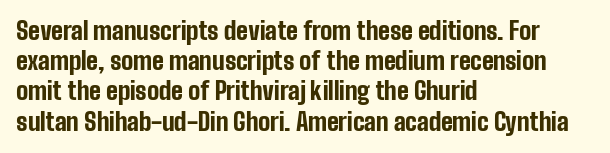
The image shows 24 px bold type, upright; set left-aligned, normal line spacing (1.26x), normal letter spacing, not underlined.
